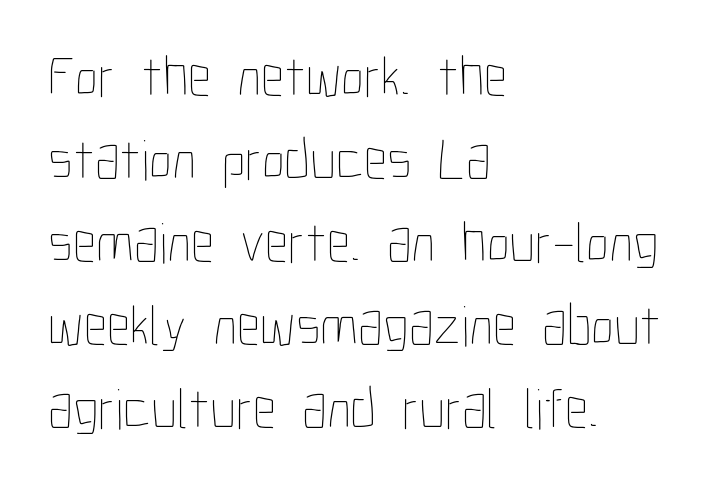
Q: Is the text bold? A: No.
Q: Is the text italic (slanted)? A: No, it is upright.
Q: Is the text underlined? A: No.
Q: How is the paragraph aligned? A: Left-aligned.
Q: Is the spacing between letters normal or unusually wide? A: Normal.
Q: Is the spacing between lines tight, normal or loose? A: Normal.
Q: Width (condensed, normal, or wide)? A: Condensed.
Q: Stroke contrast? A: Low.
Q: x-height? A: Medium.
Q: Monospaced? A: No.
